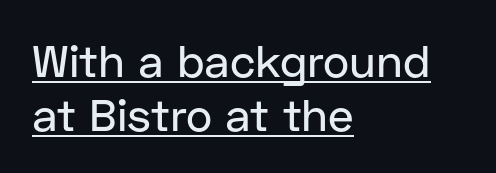
Q: Is the text italic (slanted)? A: No, it is upright.
Q: Is the typeface a serif or a sans-serif typeface? A: Sans-serif.
Q: Is the text underlined? A: Yes.
Q: How is the paragraph aligned? A: Left-aligned.
Q: Is the spacing between letters normal or unusually wide? A: Normal.
Q: Width (condensed, normal, or wide)? A: Normal.
Q: Stroke contrast? A: Low.
Q: x-height? A: Medium.
Q: Monospaced? A: No.
